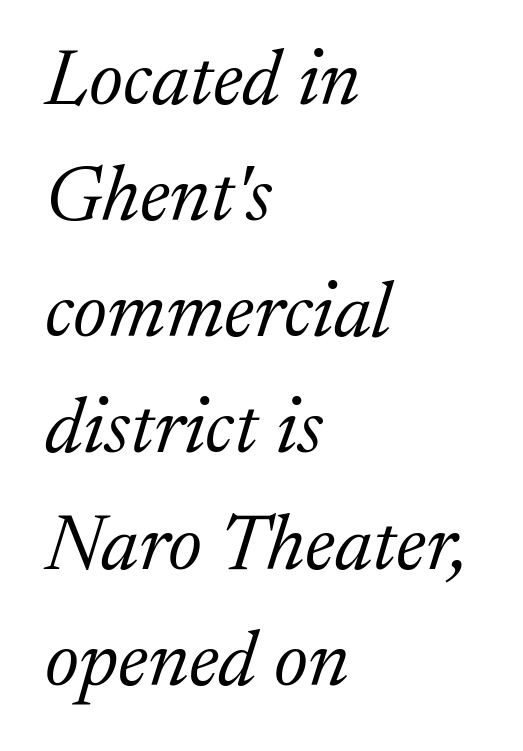
Q: Is the text bold? A: No.
Q: Is the text italic (slanted)? A: Yes, it leans right by about 17 degrees.
Q: Is the typeface a serif or a sans-serif typeface? A: Serif.
Q: Is the text underlined? A: No.
Q: How is the paragraph aligned? A: Left-aligned.
Q: Is the spacing between letters normal or unusually wide? A: Normal.
Q: Is the spacing between lines tight, normal or loose? A: Normal.
Q: Width (condensed, normal, or wide)? A: Normal.
Q: Stroke contrast? A: Medium.
Q: x-height? A: Medium.
Q: Monospaced? A: No.
